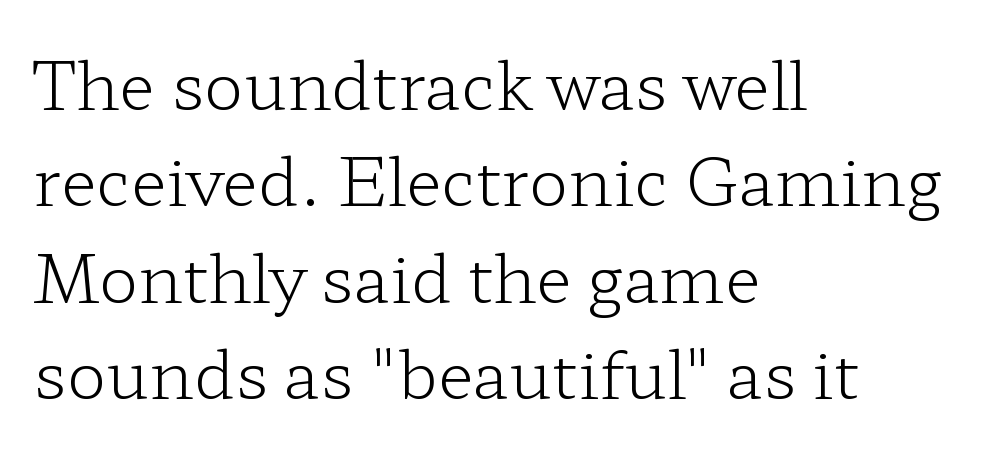
Q: Is the text bold? A: No.
Q: Is the text italic (slanted)? A: No, it is upright.
Q: Is the typeface a serif or a sans-serif typeface? A: Serif.
Q: Is the text underlined? A: No.
Q: How is the paragraph aligned? A: Left-aligned.
Q: Is the spacing between letters normal or unusually wide? A: Normal.
Q: Is the spacing between lines tight, normal or loose? A: Normal.
Q: Width (condensed, normal, or wide)? A: Wide.
Q: Stroke contrast? A: Low.
Q: x-height? A: Medium.
Q: Monospaced? A: No.
